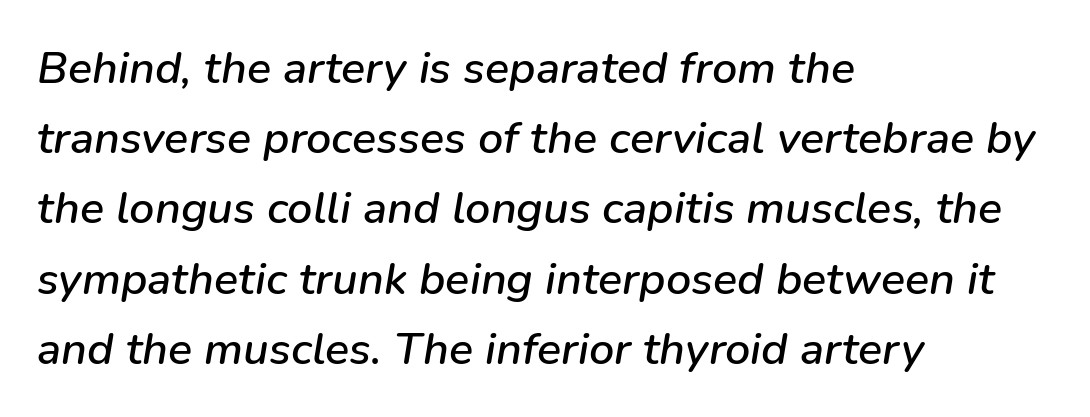
Q: Is the text italic (slanted)? A: Yes, it leans right by about 9 degrees.
Q: Is the text underlined? A: No.
Q: How is the paragraph aligned? A: Left-aligned.
Q: Is the spacing between letters normal or unusually wide? A: Normal.
Q: Is the spacing between lines tight, normal or loose? A: Normal.
Q: Width (condensed, normal, or wide)? A: Normal.
Q: Stroke contrast? A: Low.
Q: x-height? A: Medium.
Q: Monospaced? A: No.
